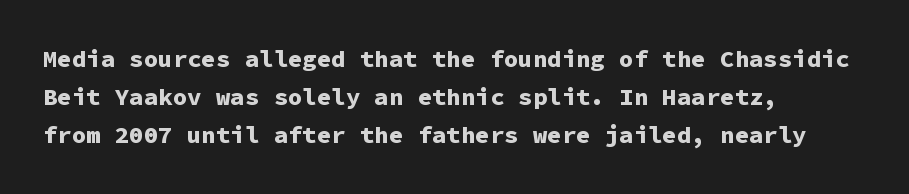
{"italic": "no", "bold": "yes", "underline": "no", "align": "left", "line_spacing": "normal", "line_spacing_ratio": 1.59, "letter_spacing": "normal", "letter_spacing_em": 0.0, "glyph_px": 24}
